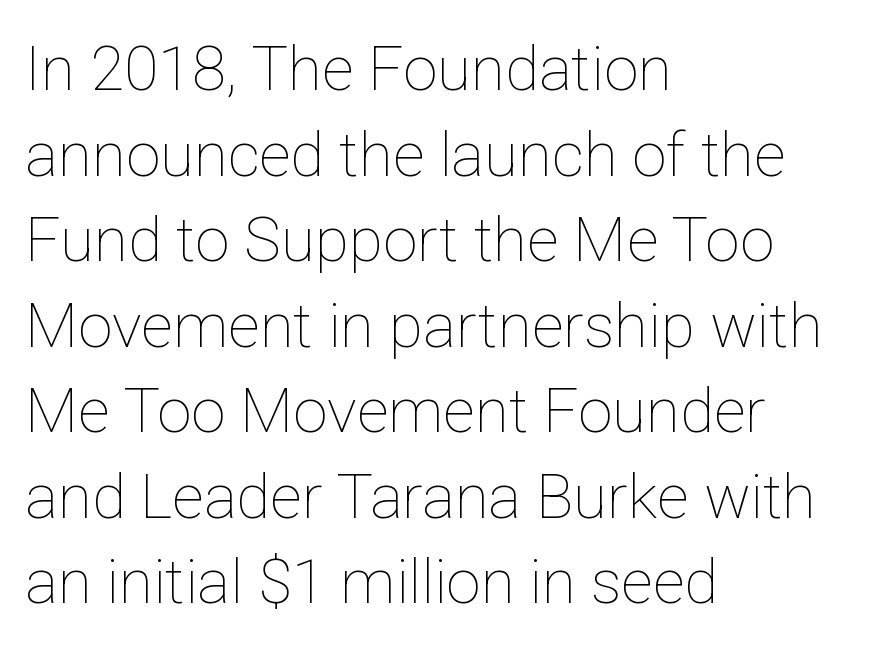
Q: Is the text bold? A: No.
Q: Is the text italic (slanted)? A: No, it is upright.
Q: Is the text underlined? A: No.
Q: How is the paragraph aligned? A: Left-aligned.
Q: Is the spacing between letters normal or unusually wide? A: Normal.
Q: Is the spacing between lines tight, normal or loose? A: Normal.
Q: Width (condensed, normal, or wide)? A: Normal.
Q: Stroke contrast? A: Low.
Q: x-height? A: Medium.
Q: Monospaced? A: No.
